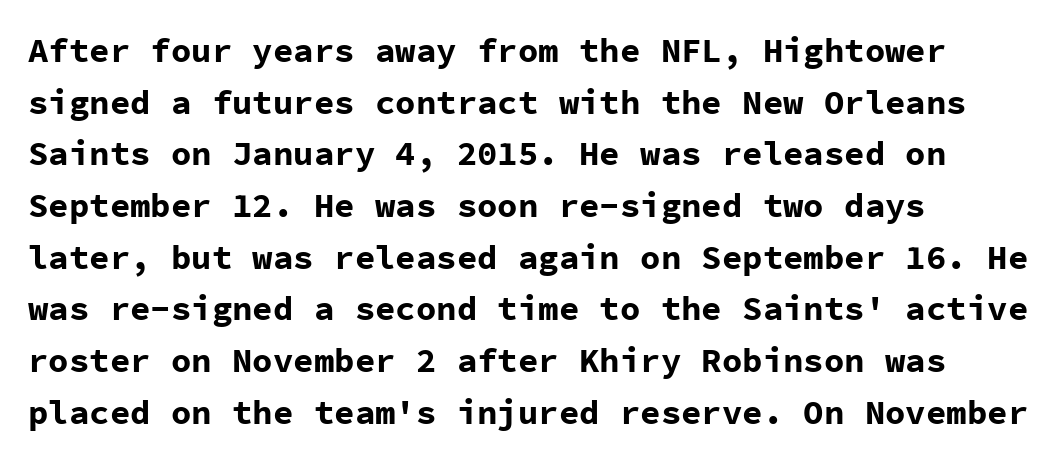
The image shows 34 px bold sans-serif type, upright, monospaced; set left-aligned, normal line spacing (1.52x), normal letter spacing, not underlined; low stroke contrast and a medium x-height.
